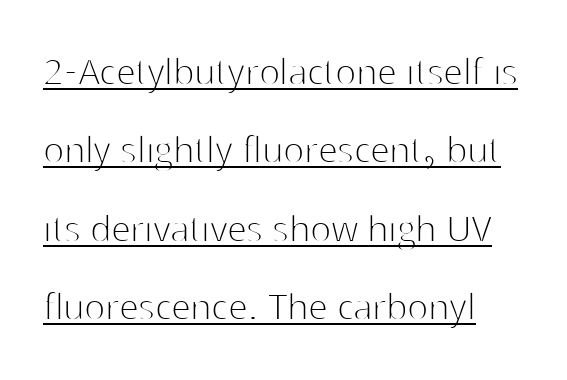
Q: Is the text bold? A: No.
Q: Is the text italic (slanted)? A: No, it is upright.
Q: Is the typeface a serif or a sans-serif typeface? A: Sans-serif.
Q: Is the text underlined? A: Yes.
Q: How is the paragraph aligned? A: Left-aligned.
Q: Is the spacing between letters normal or unusually wide? A: Normal.
Q: Width (condensed, normal, or wide)? A: Normal.
Q: Stroke contrast? A: High.
Q: x-height? A: Medium.
Q: Monospaced? A: No.
